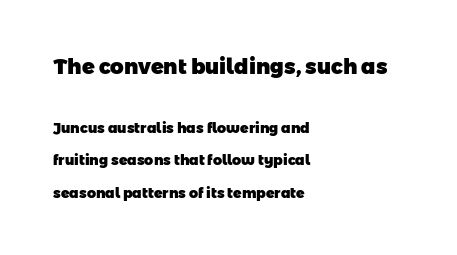
Size contrast runs from large at the top to small at the bottom. This is heavy type, rendered in bold. Nobody touched the tracking dial on this one. Is the block centered? No — it sits flush against the left margin. A bare baseline throughout the passage. Regarding leading, the lines here are spaced well apart.
